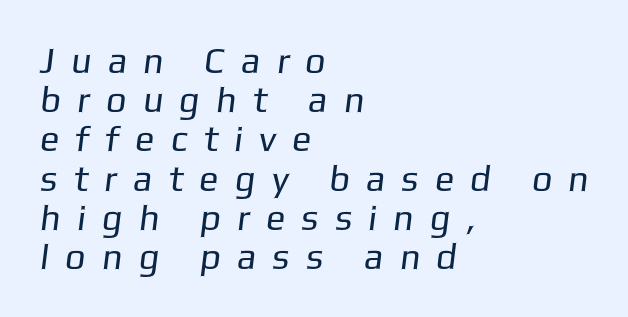
The image shows 36 px regular-weight sans-serif type; set left-aligned, tight line spacing (1.09x), unusually wide letter spacing (+0.45 em), not underlined; low stroke contrast and a medium x-height.
